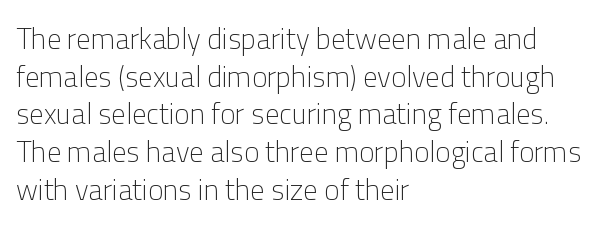
Q: Is the text bold? A: No.
Q: Is the text italic (slanted)? A: No, it is upright.
Q: Is the typeface a serif or a sans-serif typeface? A: Sans-serif.
Q: Is the text underlined? A: No.
Q: How is the paragraph aligned? A: Left-aligned.
Q: Is the spacing between letters normal or unusually wide? A: Normal.
Q: Is the spacing between lines tight, normal or loose? A: Normal.
Q: Width (condensed, normal, or wide)? A: Normal.
Q: Stroke contrast? A: Low.
Q: x-height? A: Medium.
Q: Monospaced? A: No.
